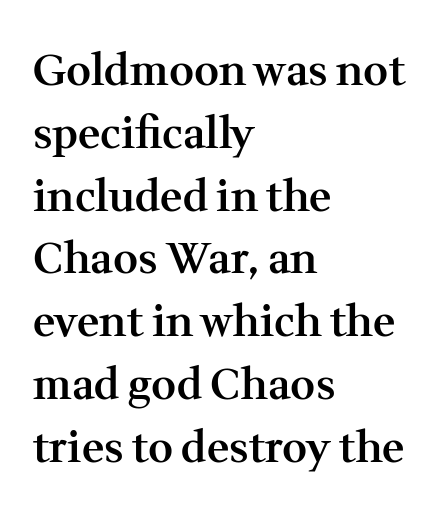
The image shows 43 px semibold serif type, upright; set left-aligned, normal line spacing (1.46x), normal letter spacing, not underlined; medium stroke contrast and a medium x-height.
